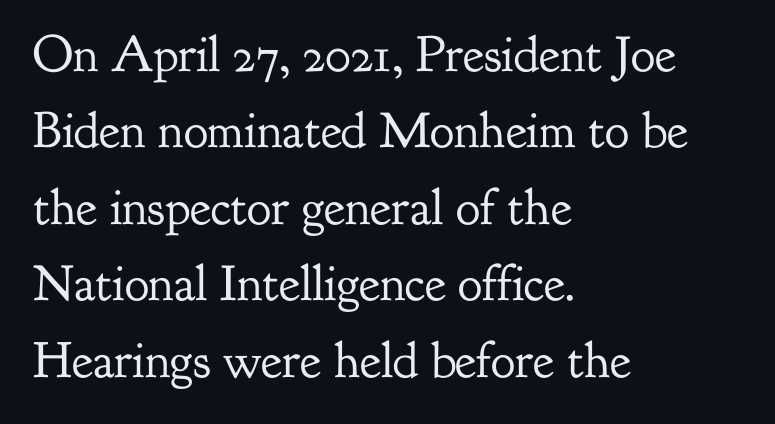
Q: Is the text bold? A: No.
Q: Is the text italic (slanted)? A: No, it is upright.
Q: Is the typeface a serif or a sans-serif typeface? A: Serif.
Q: Is the text underlined? A: No.
Q: How is the paragraph aligned? A: Left-aligned.
Q: Is the spacing between letters normal or unusually wide? A: Normal.
Q: Is the spacing between lines tight, normal or loose? A: Normal.
Q: Width (condensed, normal, or wide)? A: Normal.
Q: Stroke contrast? A: Low.
Q: x-height? A: Small.
Q: Monospaced? A: No.
